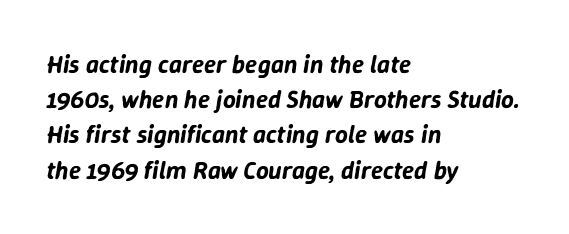
This rendering leaves character spacing at its baseline value. The specimen reads as italic at a glance. The line-height multiplier appears to be the usual default. Notice how the passage keeps a crisp vertical edge on the left only. The string is rendered with underlining switched off.
